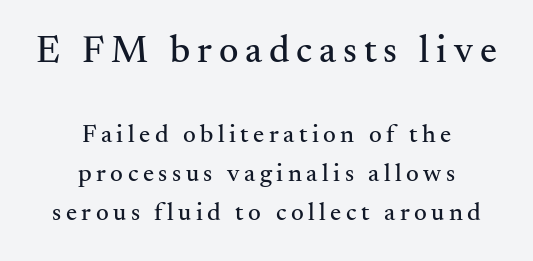
Q: Is the text italic (slanted)? A: No, it is upright.
Q: Is the typeface a serif or a sans-serif typeface? A: Serif.
Q: Is the text underlined? A: No.
Q: How is the paragraph aligned? A: Centered.
Q: Is the spacing between lines tight, normal or loose? A: Normal.
Q: Which block of text is set in a larger size, the first (top) or the second (bottom)? A: The first (top) one.
Q: Width (condensed, normal, or wide)? A: Normal.
Q: Stroke contrast? A: Medium.
Q: x-height? A: Small.
Q: Monospaced? A: No.
